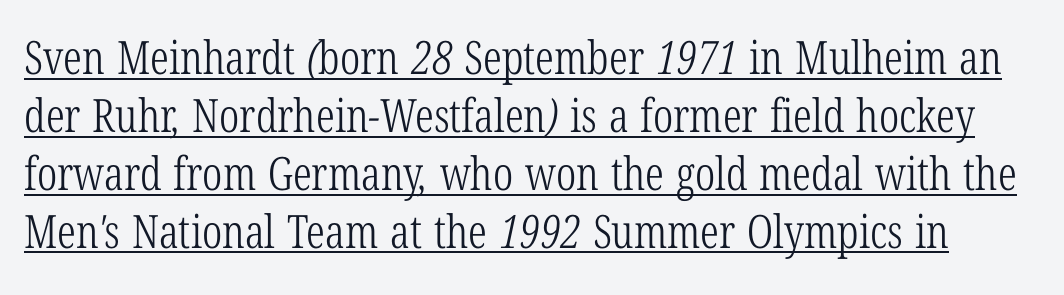
{"serif": "yes", "bold": "no", "weight": "light", "width": "condensed", "stroke_contrast": "low", "x_height": "medium", "monospaced": "no", "underline": "yes", "line_spacing": "normal", "line_spacing_ratio": 1.26, "letter_spacing": "normal", "letter_spacing_em": 0.0, "glyph_px": 46}
